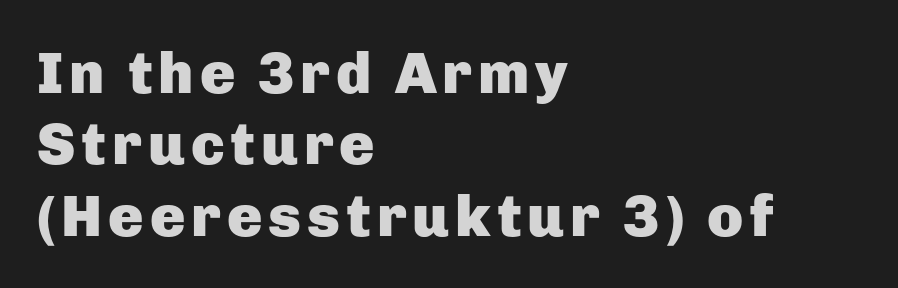
Q: Is the text bold? A: Yes.
Q: Is the text italic (slanted)? A: No, it is upright.
Q: Is the typeface a serif or a sans-serif typeface? A: Sans-serif.
Q: Is the text underlined? A: No.
Q: How is the paragraph aligned? A: Left-aligned.
Q: Width (condensed, normal, or wide)? A: Normal.
Q: Stroke contrast? A: Low.
Q: x-height? A: Medium.
Q: Monospaced? A: No.
